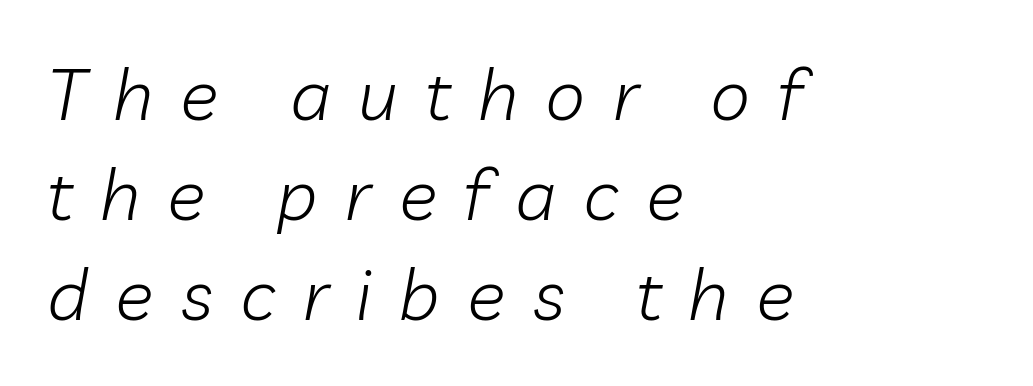
The specimen reads as italic at a glance. Spacing verdict: proportional, widths tailored to each character. Think standard paragraph weight, or any step lighter than that. The setting favours the left margin, as ordinary paragraphs usually do. Any mark beneath the type? The region is blank. You could only call the tracking loose — the letters float apart.
